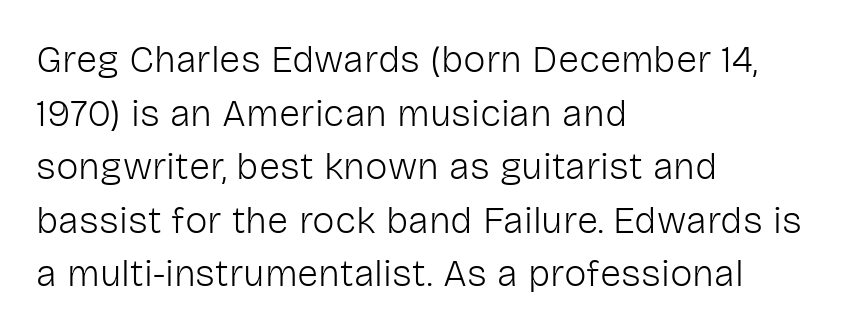
The image shows 38 px light sans-serif type, upright; set left-aligned, normal line spacing (1.41x), normal letter spacing, not underlined; low stroke contrast and a medium x-height.
